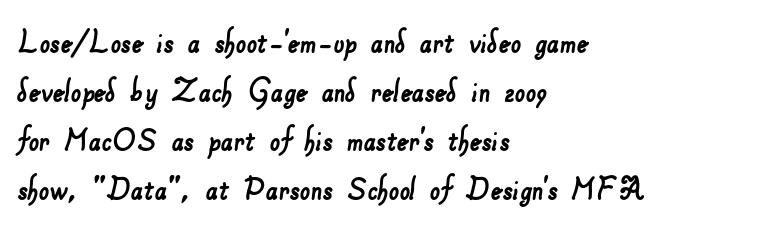
The image shows 37 px sans-serif type; set left-aligned, normal line spacing (1.32x), normal letter spacing, not underlined; low stroke contrast and a small x-height.
